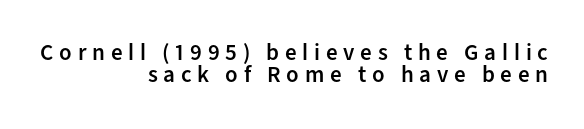
The image shows 23 px text type, upright; set right-aligned, tight line spacing (0.96x), unusually wide letter spacing (+0.25 em), not underlined.
